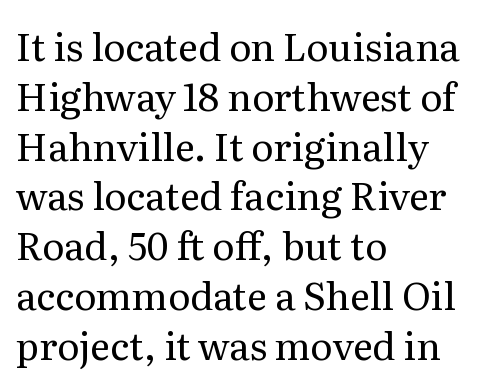
Q: Is the text bold? A: No.
Q: Is the text italic (slanted)? A: No, it is upright.
Q: Is the typeface a serif or a sans-serif typeface? A: Serif.
Q: Is the text underlined? A: No.
Q: How is the paragraph aligned? A: Left-aligned.
Q: Is the spacing between letters normal or unusually wide? A: Normal.
Q: Is the spacing between lines tight, normal or loose? A: Normal.
Q: Width (condensed, normal, or wide)? A: Normal.
Q: Stroke contrast? A: Medium.
Q: x-height? A: Medium.
Q: Monospaced? A: No.
